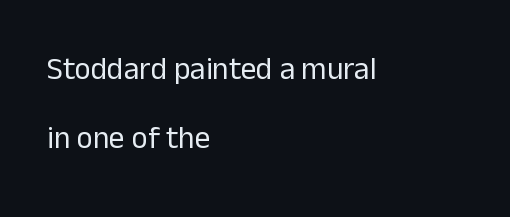
Q: Is the text bold? A: No.
Q: Is the text italic (slanted)? A: No, it is upright.
Q: Is the typeface a serif or a sans-serif typeface? A: Sans-serif.
Q: Is the text underlined? A: No.
Q: How is the paragraph aligned? A: Left-aligned.
Q: Is the spacing between letters normal or unusually wide? A: Normal.
Q: Is the spacing between lines tight, normal or loose? A: Loose.
Q: Width (condensed, normal, or wide)? A: Normal.
Q: Stroke contrast? A: Low.
Q: x-height? A: Medium.
Q: Monospaced? A: No.
